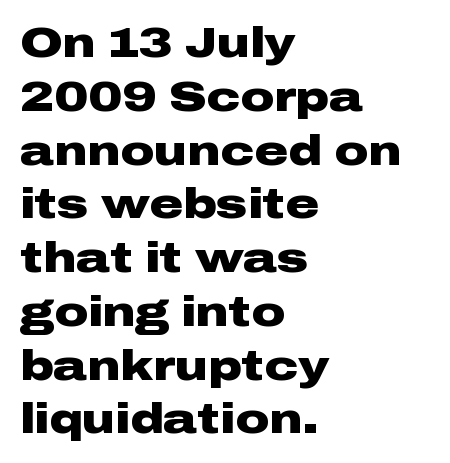
Q: Is the text bold? A: Yes.
Q: Is the text italic (slanted)? A: No, it is upright.
Q: Is the typeface a serif or a sans-serif typeface? A: Sans-serif.
Q: Is the text underlined? A: No.
Q: How is the paragraph aligned? A: Left-aligned.
Q: Is the spacing between letters normal or unusually wide? A: Normal.
Q: Is the spacing between lines tight, normal or loose? A: Normal.
Q: Width (condensed, normal, or wide)? A: Wide.
Q: Stroke contrast? A: Low.
Q: x-height? A: Medium.
Q: Monospaced? A: No.
